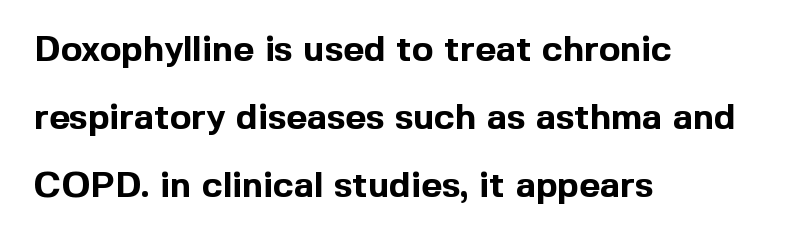
{"serif": "no", "italic": "no", "bold": "yes", "weight": "bold", "width": "normal", "x_height": "medium", "monospaced": "no", "underline": "no", "align": "left", "line_spacing_ratio": 1.89, "letter_spacing": "normal", "letter_spacing_em": 0.0, "glyph_px": 36}
